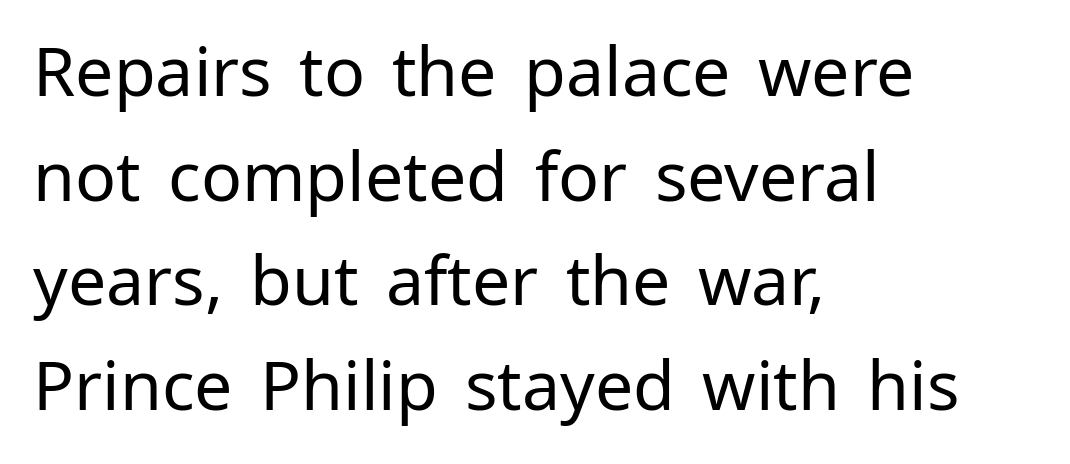
Q: Is the text bold? A: No.
Q: Is the text italic (slanted)? A: No, it is upright.
Q: Is the typeface a serif or a sans-serif typeface? A: Sans-serif.
Q: Is the text underlined? A: No.
Q: How is the paragraph aligned? A: Left-aligned.
Q: Is the spacing between letters normal or unusually wide? A: Normal.
Q: Is the spacing between lines tight, normal or loose? A: Normal.
Q: Width (condensed, normal, or wide)? A: Normal.
Q: Stroke contrast? A: Low.
Q: x-height? A: Medium.
Q: Monospaced? A: No.
